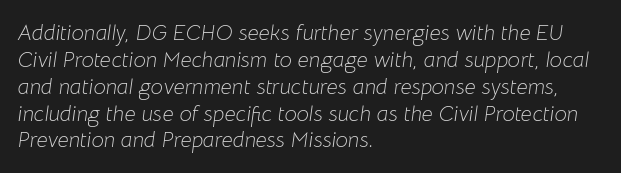
The image shows 22 px text type, italic (leaning right); set left-aligned, line spacing 1.22x, normal letter spacing, not underlined.
